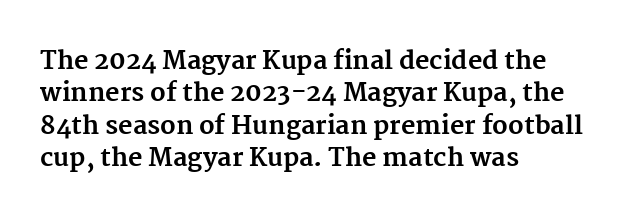
{"italic": "no", "bold": "yes", "underline": "no", "align": "left", "line_spacing": "normal", "line_spacing_ratio": 1.3, "letter_spacing": "normal", "letter_spacing_em": 0.0, "glyph_px": 25}
